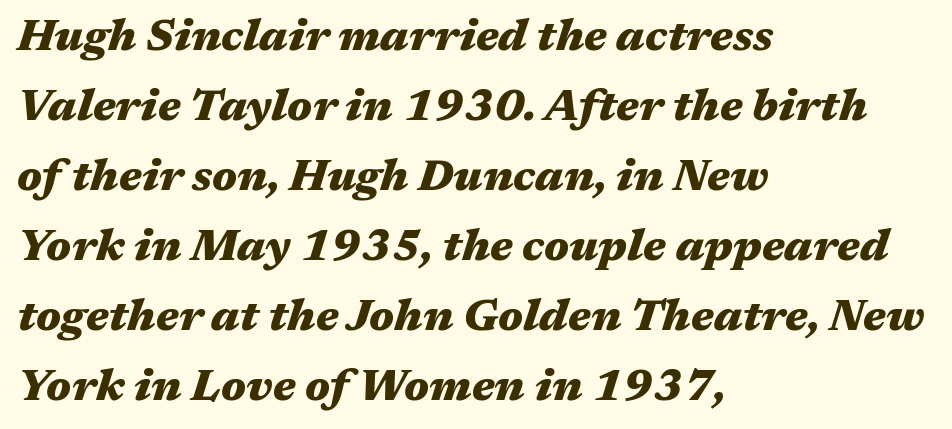
Note the varied advance widths — an 'i' is clearly narrower than an 'm'. The face used here is rendered with its standard letterfit. This is heavy type, rendered in bold. Lines of text with bare space underneath. Italic? Definitely — the glyphs are oblique. In terms of leading, this rendering sits right in the middle.
